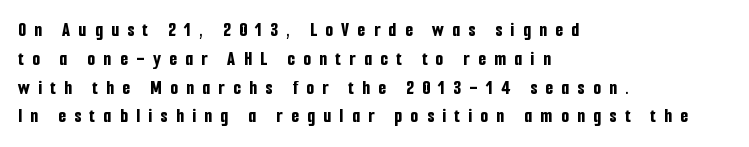
{"italic": "no", "bold": "yes", "underline": "no", "align": "left", "line_spacing": "normal", "line_spacing_ratio": 1.44, "letter_spacing": "wide", "letter_spacing_em": 0.42, "glyph_px": 20}
